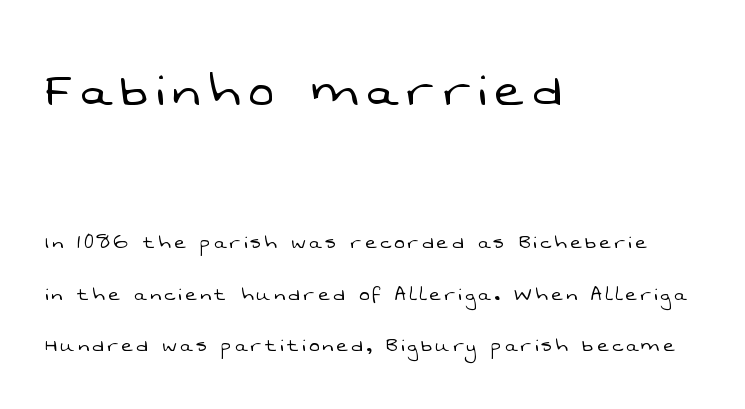
The image shows 61 px light sans-serif type; set left-aligned, loose line spacing (2.14x), not underlined; the first (top) block is 2.54x larger; low stroke contrast and a medium x-height.
